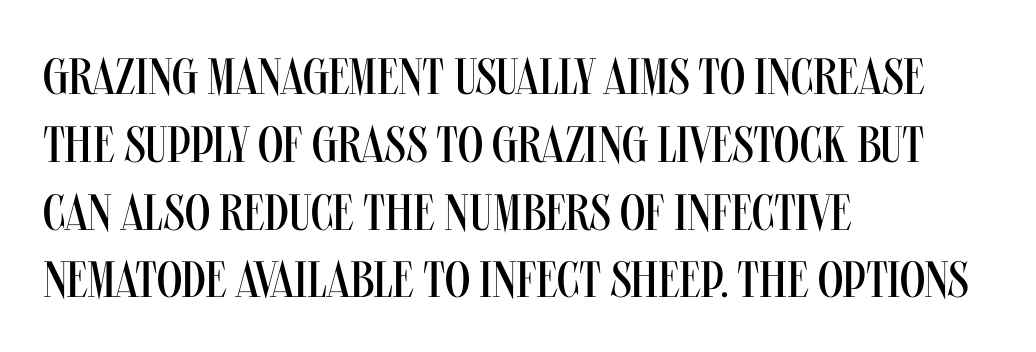
{"serif": "no", "italic": "no", "bold": "no", "weight": "regular", "width": "condensed", "stroke_contrast": "medium", "x_height": "large", "monospaced": "no", "underline": "no", "align": "left", "line_spacing": "normal", "line_spacing_ratio": 1.33, "letter_spacing": "normal", "letter_spacing_em": 0.0, "glyph_px": 51}
